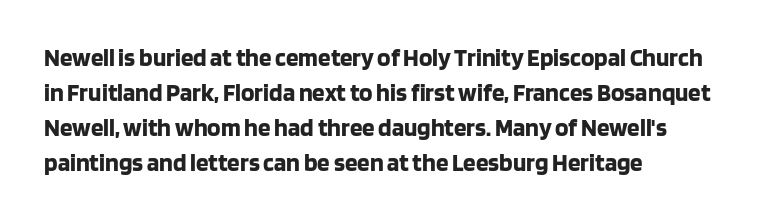
{"italic": "no", "bold": "yes", "underline": "no", "align": "left", "line_spacing": "normal", "line_spacing_ratio": 1.4, "letter_spacing": "normal", "letter_spacing_em": 0.0, "glyph_px": 25}
